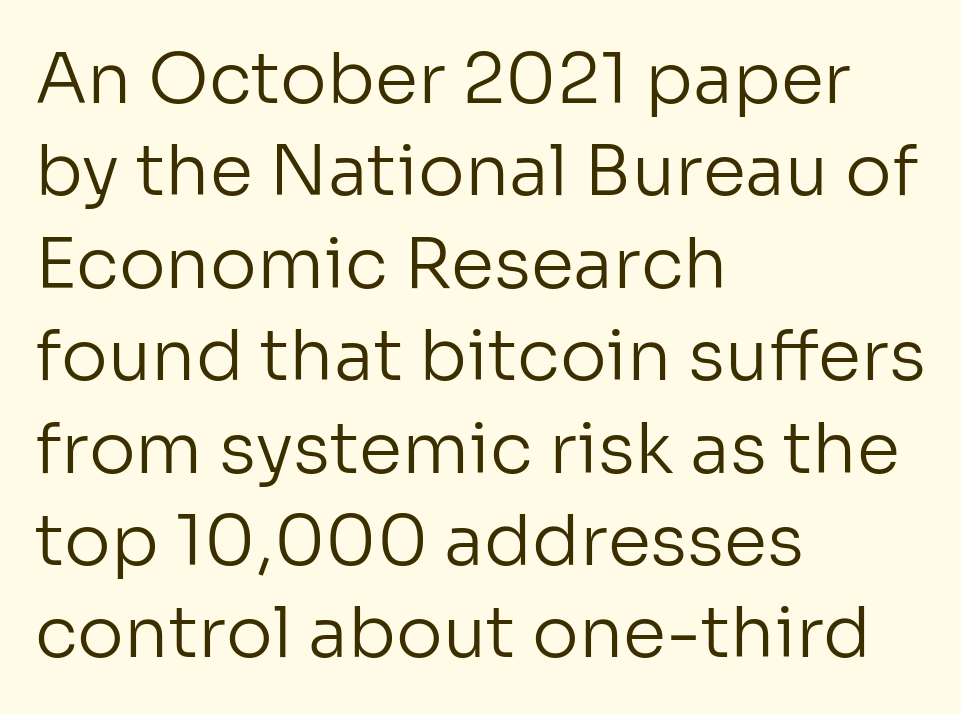
{"serif": "no", "italic": "no", "bold": "no", "weight": "regular", "width": "normal", "stroke_contrast": "low", "x_height": "medium", "monospaced": "no", "underline": "no", "align": "left", "line_spacing": "normal", "line_spacing_ratio": 1.32, "letter_spacing": "normal", "letter_spacing_em": 0.0, "glyph_px": 70}
